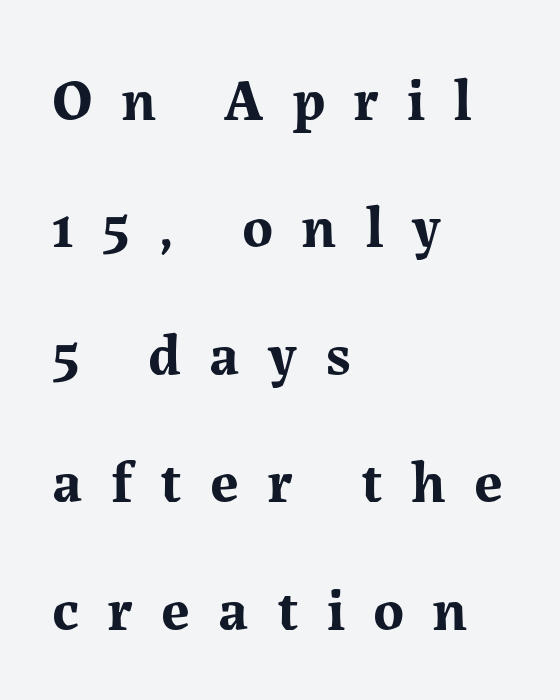
Q: Is the text bold? A: Yes.
Q: Is the text italic (slanted)? A: No, it is upright.
Q: Is the typeface a serif or a sans-serif typeface? A: Serif.
Q: Is the text underlined? A: No.
Q: How is the paragraph aligned? A: Left-aligned.
Q: Is the spacing between letters normal or unusually wide? A: Unusually wide.
Q: Is the spacing between lines tight, normal or loose? A: Loose.
Q: Width (condensed, normal, or wide)? A: Normal.
Q: Stroke contrast? A: Medium.
Q: x-height? A: Medium.
Q: Monospaced? A: No.
